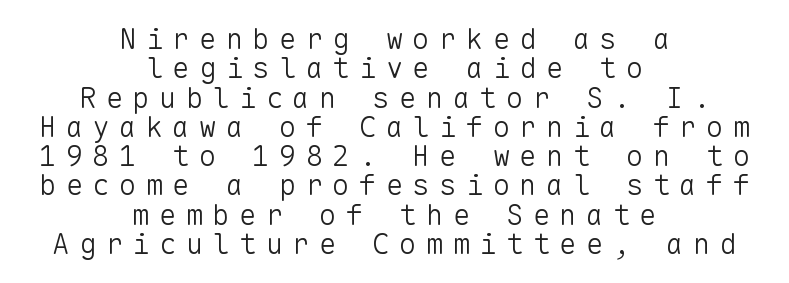
The typography opts for an upright posture over an oblique one. Here the designer chose a console-style face with uniform glyph widths. Caption: multi-line text, centered on the measure. Each new line begins almost immediately beneath the previous one. The passage shown is typeset with a sans-serif family.
